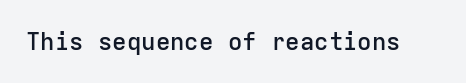
The image shows 24 px text type, upright; set normal letter spacing, not underlined.
